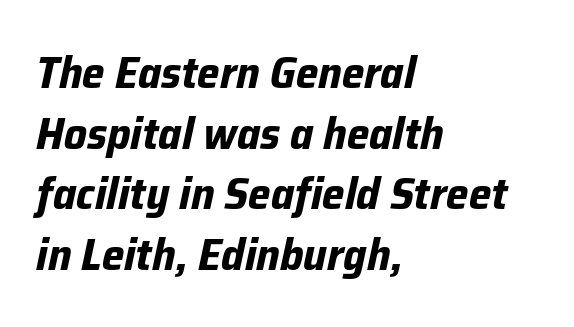
The text carries the slant typical of an italic or oblique font. This sample keeps an unexceptional amount of space between lines. Descenders hang freely into open space. The letters advance in unequal steps, a hallmark of proportional type.
